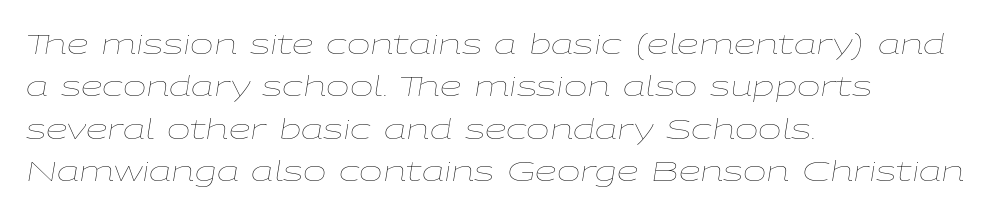
Q: Is the text bold? A: No.
Q: Is the text italic (slanted)? A: Yes, it leans right by about 9 degrees.
Q: Is the text underlined? A: No.
Q: How is the paragraph aligned? A: Left-aligned.
Q: Is the spacing between letters normal or unusually wide? A: Normal.
Q: Is the spacing between lines tight, normal or loose? A: Normal.
Q: Width (condensed, normal, or wide)? A: Wide.
Q: Stroke contrast? A: Low.
Q: x-height? A: Medium.
Q: Monospaced? A: No.
